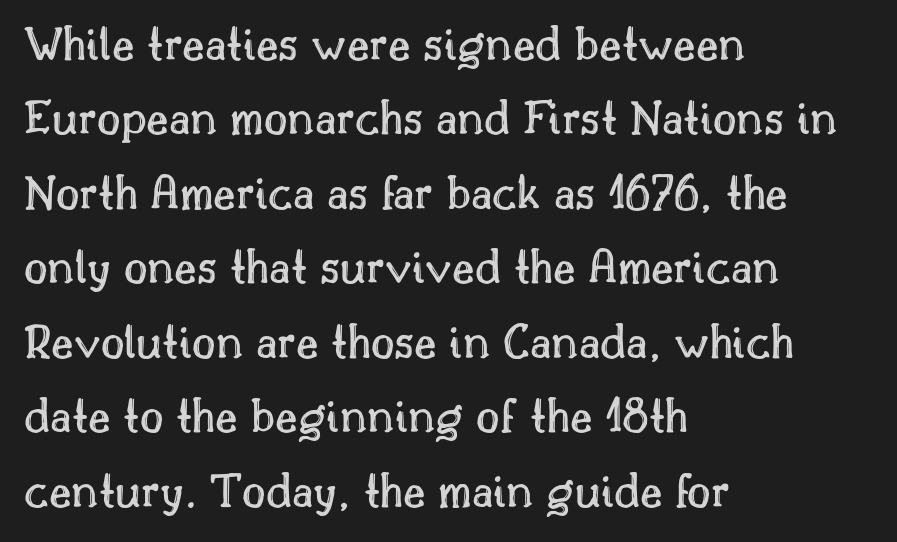
{"italic": "no", "width": "normal", "x_height": "small", "monospaced": "no", "underline": "no", "align": "left", "line_spacing": "normal", "line_spacing_ratio": 1.46, "letter_spacing": "normal", "letter_spacing_em": 0.0, "glyph_px": 51}
